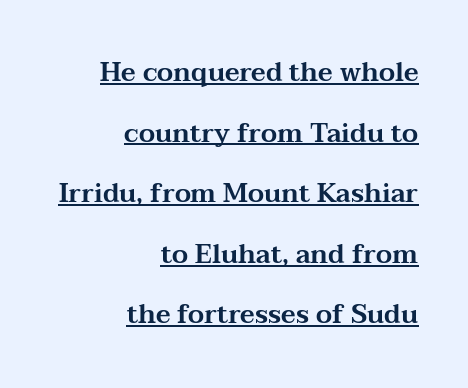
The image shows 26 px text type, upright; set right-aligned, loose line spacing (2.33x), normal letter spacing, underlined.
